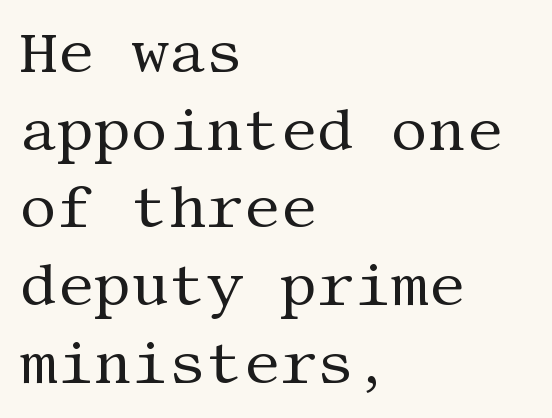
Q: Is the text bold? A: No.
Q: Is the text italic (slanted)? A: No, it is upright.
Q: Is the typeface a serif or a sans-serif typeface? A: Serif.
Q: Is the text underlined? A: No.
Q: How is the paragraph aligned? A: Left-aligned.
Q: Is the spacing between letters normal or unusually wide? A: Normal.
Q: Is the spacing between lines tight, normal or loose? A: Normal.
Q: Width (condensed, normal, or wide)? A: Normal.
Q: Stroke contrast? A: Medium.
Q: x-height? A: Large.
